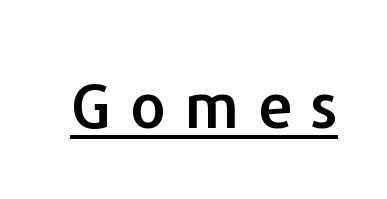
The face used here is proportionally spaced, like ordinary book or web type. What stands out about the letter spacing? Its width — letters are far apart. Posture: straight, roman, zero tilt. A baseline rule has been typeset under these characters.
